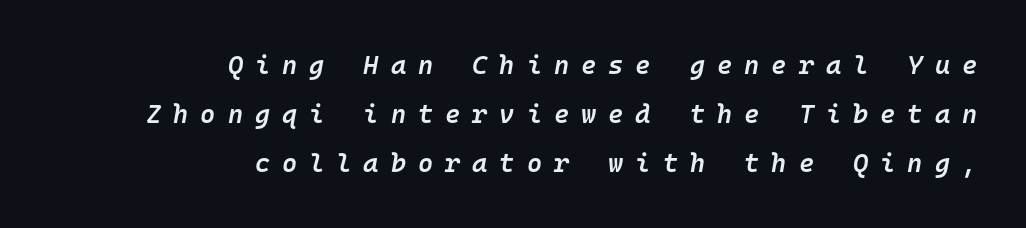
The image shows 26 px text type, italic (leaning right); set right-aligned, line spacing 1.88x, unusually wide letter spacing (+0.46 em), not underlined.
